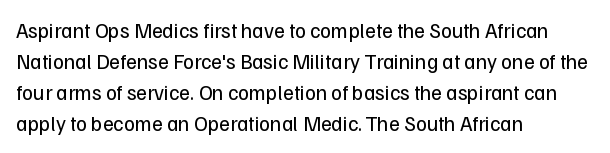
The image shows 21 px text type, upright; set left-aligned, normal line spacing (1.48x), normal letter spacing, not underlined.
